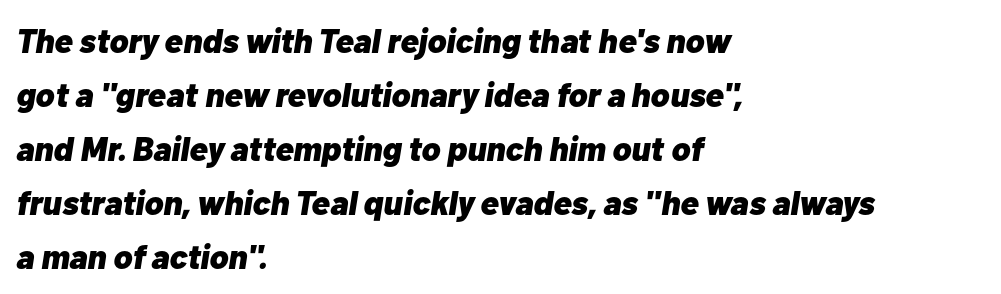
Q: Is the text bold? A: Yes.
Q: Is the text italic (slanted)? A: Yes, it leans right by about 10 degrees.
Q: Is the text underlined? A: No.
Q: How is the paragraph aligned? A: Left-aligned.
Q: Is the spacing between letters normal or unusually wide? A: Normal.
Q: Is the spacing between lines tight, normal or loose? A: Normal.
Q: Width (condensed, normal, or wide)? A: Normal.
Q: Stroke contrast? A: Low.
Q: x-height? A: Medium.
Q: Monospaced? A: No.
